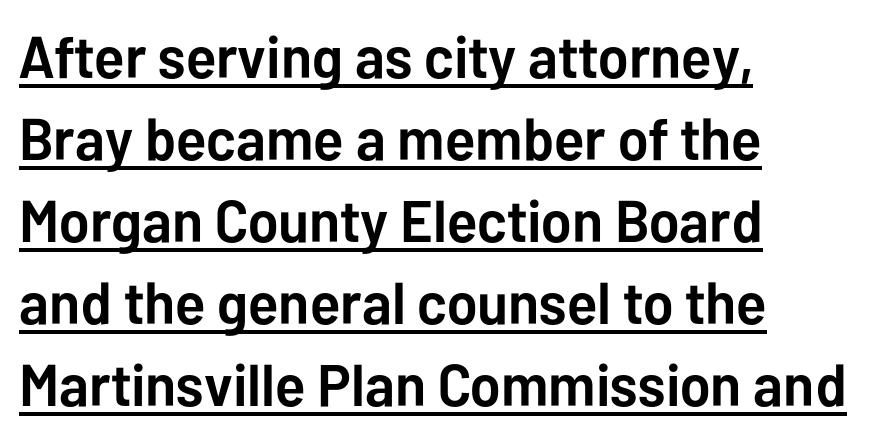
This sample uses a sans-serif face. Ordinary non-slanted type is in use. A rule runs beneath these lines of type. Leftover space on each line is placed entirely after the last word. The space between consecutive lines is moderate.
